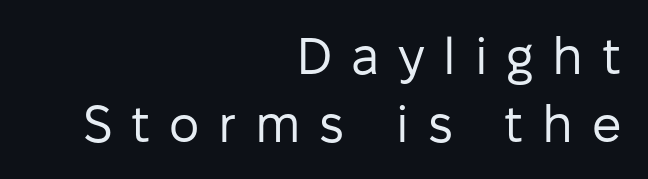
The font's upright variant was chosen for this text. Regarding leading, the lines here are spaced in the standard way. The setting favours the right margin, as signatures and pull-quotes sometimes do. The font sits on the lighter half of the weight spectrum, regular included. Here the designer chose a conventional face with non-uniform glyph widths.
